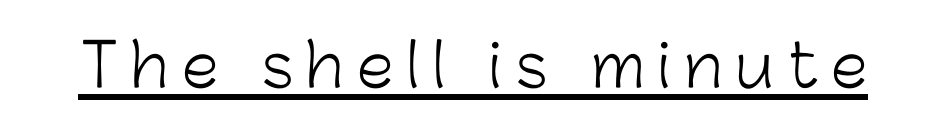
Q: Is the text bold? A: No.
Q: Is the text italic (slanted)? A: No, it is upright.
Q: Is the typeface a serif or a sans-serif typeface? A: Sans-serif.
Q: Is the text underlined? A: Yes.
Q: Is the spacing between letters normal or unusually wide? A: Unusually wide.
Q: Width (condensed, normal, or wide)? A: Normal.
Q: Stroke contrast? A: Low.
Q: x-height? A: Medium.
Q: Monospaced? A: No.
